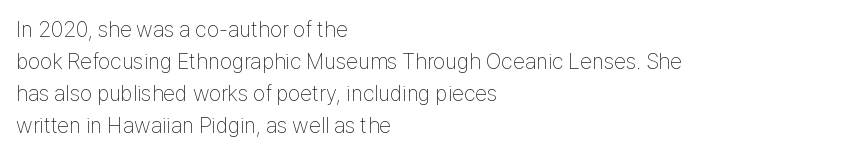
Q: Is the text bold? A: No.
Q: Is the text italic (slanted)? A: No, it is upright.
Q: Is the text underlined? A: No.
Q: How is the paragraph aligned? A: Left-aligned.
Q: Is the spacing between letters normal or unusually wide? A: Normal.
Q: Is the spacing between lines tight, normal or loose? A: Normal.
